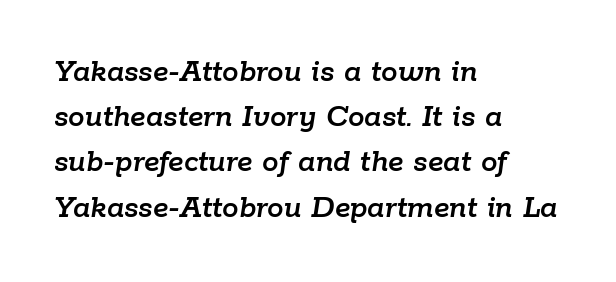
{"italic": "yes", "lean": "right", "slant_degrees": 9, "width": "normal", "stroke_contrast": "low", "x_height": "medium", "monospaced": "no", "underline": "no", "align": "left", "line_spacing": "normal", "line_spacing_ratio": 1.37, "letter_spacing": "normal", "letter_spacing_em": 0.0, "glyph_px": 33}
